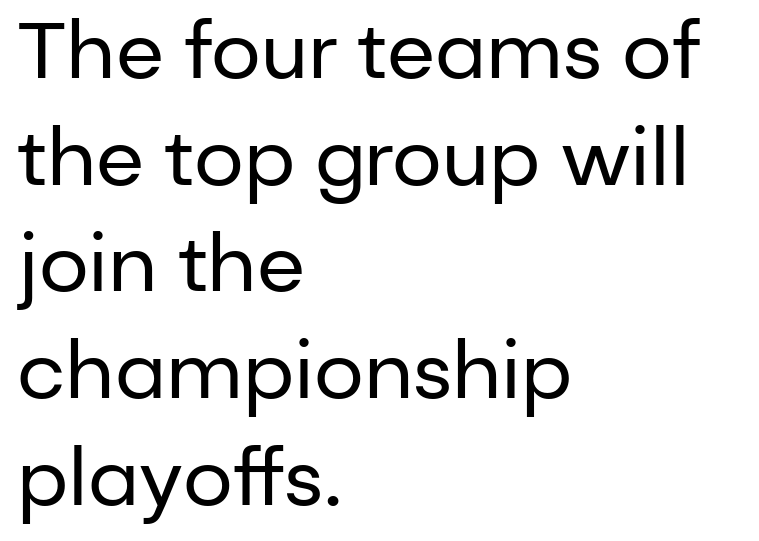
{"serif": "no", "italic": "no", "bold": "no", "weight": "regular", "width": "normal", "stroke_contrast": "low", "x_height": "medium", "monospaced": "no", "underline": "no", "align": "left", "line_spacing": "normal", "line_spacing_ratio": 1.35, "letter_spacing": "normal", "letter_spacing_em": 0.0, "glyph_px": 79}
